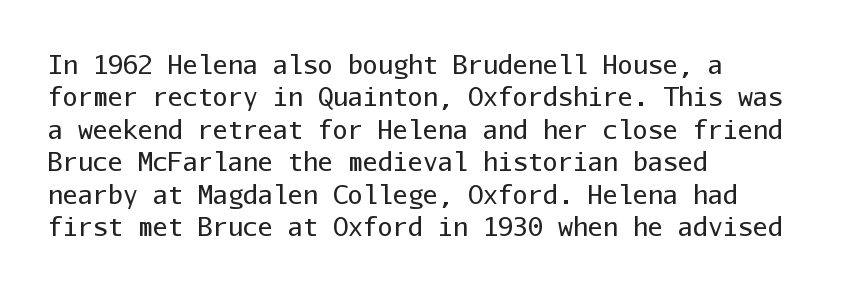
The words here are not underlined. Whoever set this chose a conventional vertical rhythm. Honestly, the letter spacing is just normal — you wouldn't notice it. Tall strokes in this sample are plumb rather than angled. Compared with a centered layout, this one pins lines to the left instead. The weight tops out at a normal text grade.
